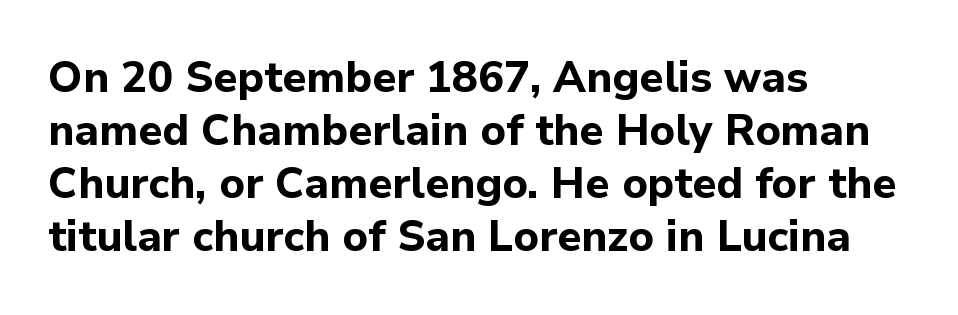
{"serif": "no", "italic": "no", "bold": "yes", "weight": "bold", "width": "normal", "stroke_contrast": "low", "x_height": "medium", "monospaced": "no", "underline": "no", "align": "left", "line_spacing_ratio": 1.23, "letter_spacing": "normal", "letter_spacing_em": 0.0, "glyph_px": 43}
